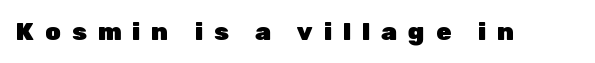
{"italic": "no", "bold": "yes", "underline": "no", "letter_spacing": "wide", "letter_spacing_em": 0.44, "glyph_px": 25}
